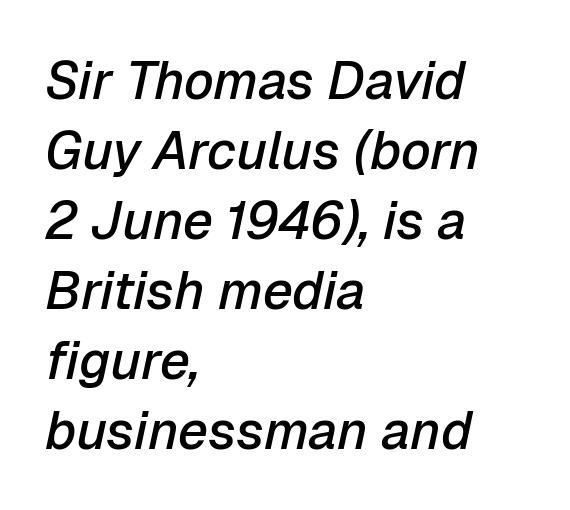
{"italic": "yes", "lean": "right", "slant_degrees": 12, "bold": "semi", "weight": "semibold", "width": "normal", "stroke_contrast": "low", "x_height": "medium", "monospaced": "no", "underline": "no", "align": "left", "line_spacing": "normal", "line_spacing_ratio": 1.32, "letter_spacing": "normal", "letter_spacing_em": 0.0, "glyph_px": 53}
